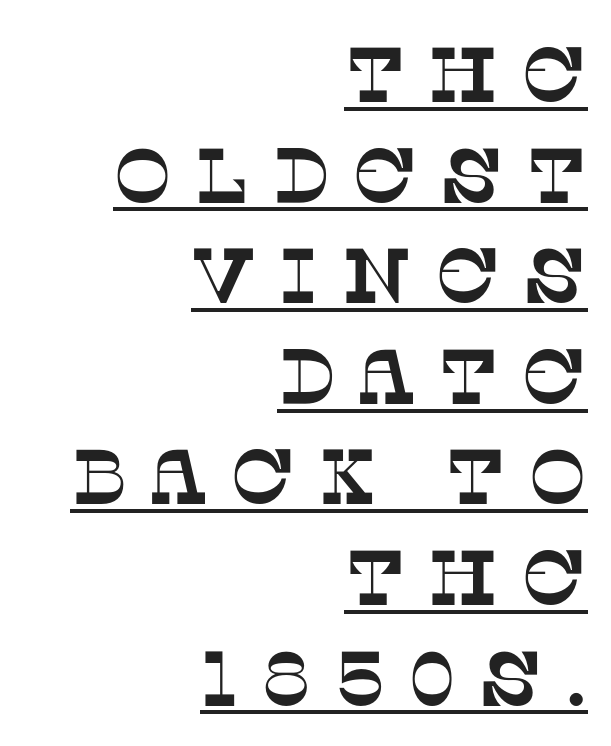
Q: Is the typeface a serif or a sans-serif typeface? A: Serif.
Q: Is the text underlined? A: Yes.
Q: How is the paragraph aligned? A: Right-aligned.
Q: Is the spacing between letters normal or unusually wide? A: Unusually wide.
Q: Is the spacing between lines tight, normal or loose? A: Normal.
Q: Width (condensed, normal, or wide)? A: Normal.
Q: Stroke contrast? A: Low.
Q: x-height? A: Large.
Q: Monospaced? A: No.
